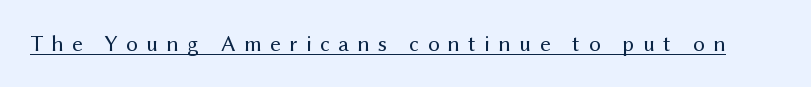
The image shows 23 px text type, upright; set unusually wide letter spacing (+0.36 em), underlined.
